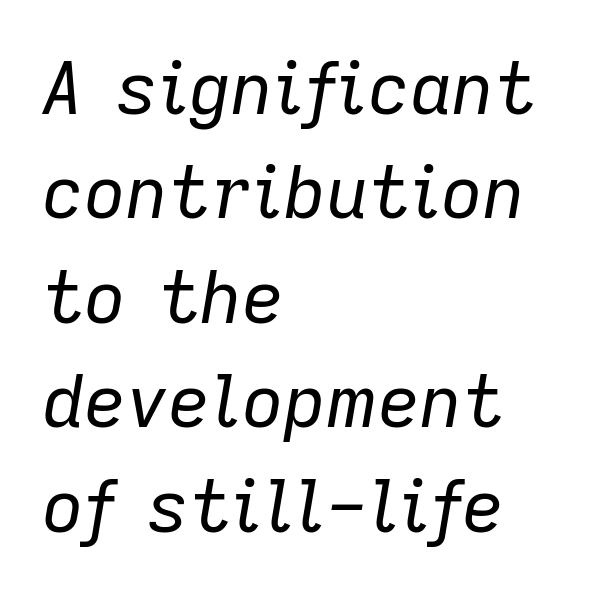
Q: Is the text bold? A: No.
Q: Is the text italic (slanted)? A: Yes, it leans right by about 9 degrees.
Q: Is the text underlined? A: No.
Q: How is the paragraph aligned? A: Left-aligned.
Q: Is the spacing between letters normal or unusually wide? A: Normal.
Q: Is the spacing between lines tight, normal or loose? A: Normal.
Q: Width (condensed, normal, or wide)? A: Normal.
Q: Stroke contrast? A: Low.
Q: x-height? A: Medium.
Q: Monospaced? A: No.
